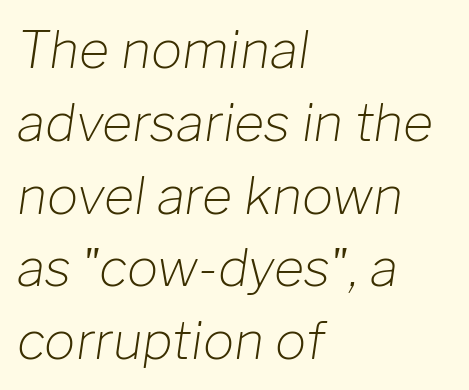
Clear beneath every line of the passage. The face used here is rendered with its standard letterfit. Character widths vary here, with narrow letters taking less room than wide ones. You can tell it's italic because the verticals aren't actually vertical.
